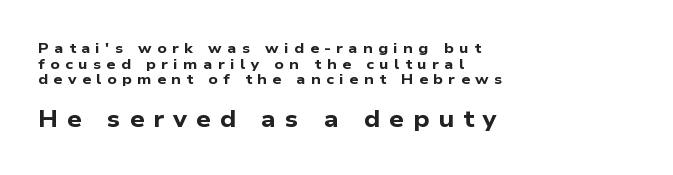
Glyph-to-glyph distance is far greater than everyday printed text. The lines are quadded left. Caption: bold face, heavy strokes. You could barely slide anything between these rows.
